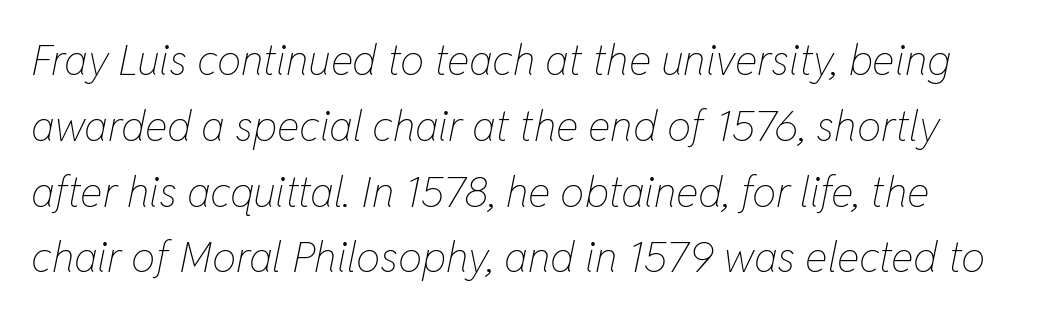
The image shows 43 px thin, condensed type, italic (leaning right); set normal line spacing (1.53x), normal letter spacing, not underlined; low stroke contrast and a medium x-height.
